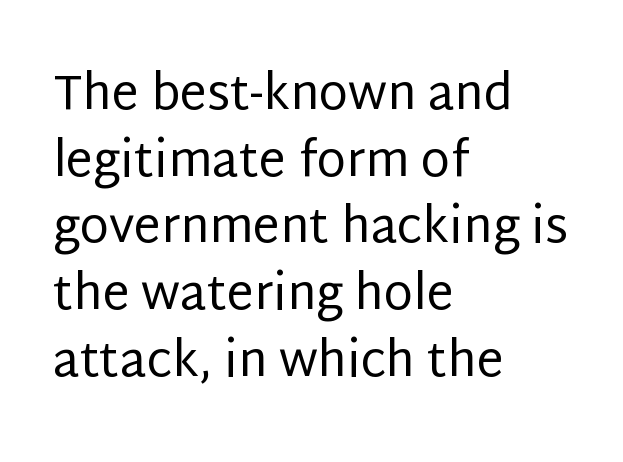
Horizontal alignment here is leftward, the default for most running prose. Interline gaps are of average width in this sample. Note the varied advance widths — an 'i' is clearly narrower than an 'm'. This sample uses an upright cut, with every glyph sitting square on the baseline. The area under the type is left untouched.
